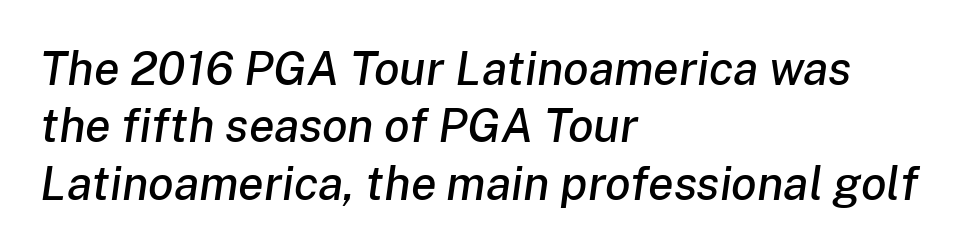
The image shows 47 px text type, italic (leaning right); set left-aligned, line spacing 1.22x, normal letter spacing, not underlined; low stroke contrast and a medium x-height.
